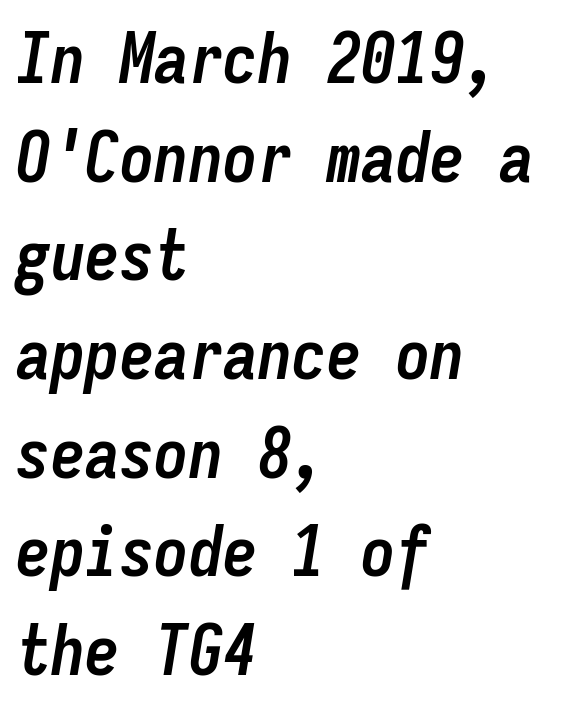
{"italic": "yes", "lean": "right", "slant_degrees": 9, "bold": "yes", "weight": "semibold", "width": "condensed", "stroke_contrast": "low", "x_height": "medium", "monospaced": "yes", "underline": "no", "align": "left", "line_spacing": "normal", "line_spacing_ratio": 1.43, "letter_spacing": "normal", "letter_spacing_em": 0.0, "glyph_px": 69}
